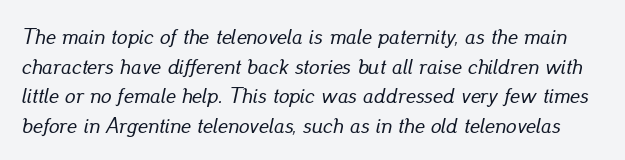
{"italic": "yes", "lean": "right", "slant_degrees": 13, "underline": "no", "line_spacing": "normal", "line_spacing_ratio": 1.41, "letter_spacing": "normal", "letter_spacing_em": 0.0, "glyph_px": 21}
